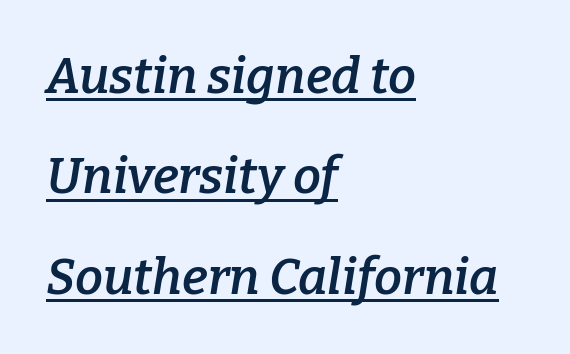
These lines stand farther apart than default settings would place them. The letters advance in unequal steps, a hallmark of proportional type. Spacing between characters is what you'd get straight out of the box. Weight: semibold (demi). To sum up the face: it has serifs.
